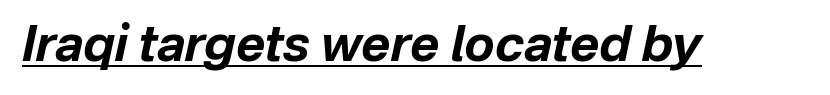
Q: Is the text bold? A: Yes.
Q: Is the text italic (slanted)? A: Yes, it leans right by about 12 degrees.
Q: Is the text underlined? A: Yes.
Q: Is the spacing between letters normal or unusually wide? A: Normal.
Q: Width (condensed, normal, or wide)? A: Normal.
Q: Stroke contrast? A: Low.
Q: x-height? A: Medium.
Q: Monospaced? A: No.
